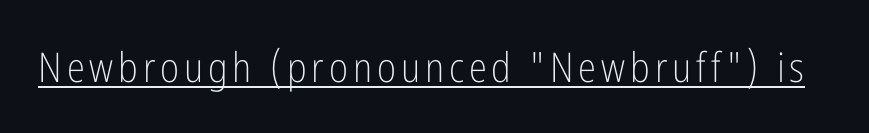
Vertical strokes here are truly vertical. Counters stay open thanks to moderate or lighter strokes. This rendering employs a face without finishing strokes, i.e., a sans-serif. You could not count columns in this text — the font is proportionally spaced.
